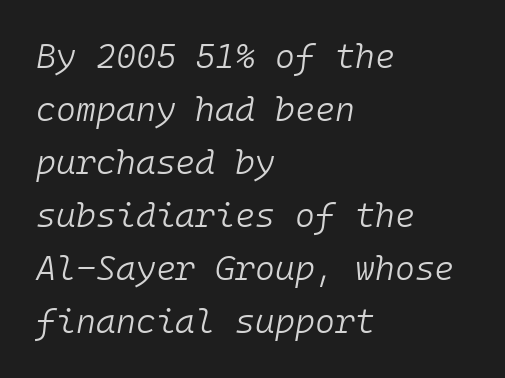
The image shows 34 px light type, italic (leaning right), monospaced; set left-aligned, normal line spacing (1.56x), normal letter spacing, not underlined; low stroke contrast and a medium x-height.
